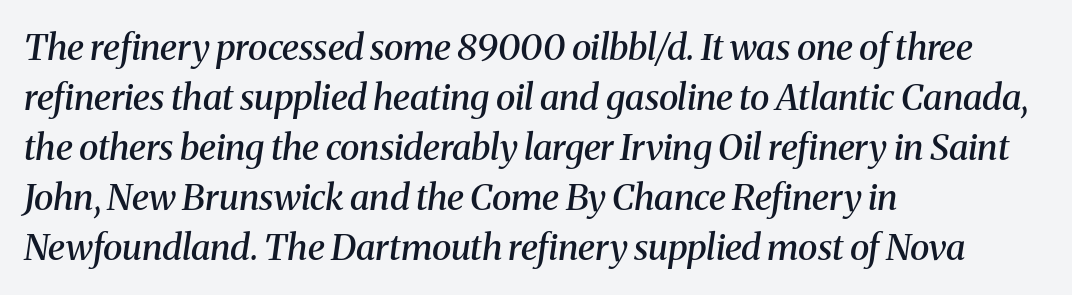
The image shows 36 px semibold serif type, italic (leaning right); set left-aligned, normal line spacing (1.39x), normal letter spacing, not underlined; medium stroke contrast and a medium x-height.
